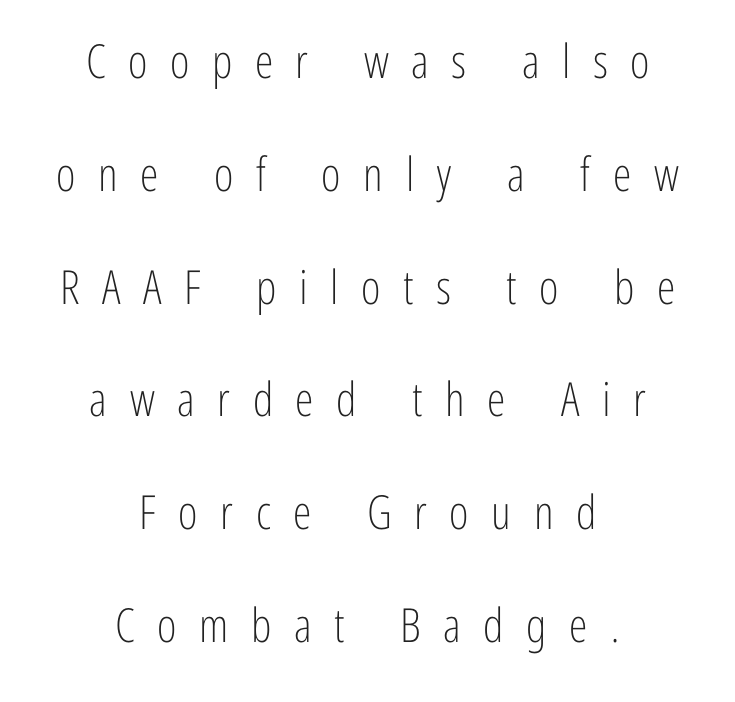
{"serif": "no", "italic": "no", "bold": "no", "weight": "light", "width": "condensed", "stroke_contrast": "low", "x_height": "medium", "monospaced": "no", "underline": "no", "align": "center", "line_spacing": "loose", "line_spacing_ratio": 2.4, "letter_spacing": "wide", "letter_spacing_em": 0.48, "glyph_px": 47}
